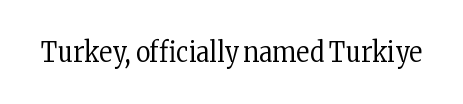
{"serif": "yes", "italic": "no", "bold": "no", "weight": "regular", "width": "condensed", "stroke_contrast": "low", "x_height": "medium", "monospaced": "no", "underline": "no", "letter_spacing": "normal", "letter_spacing_em": 0.0, "glyph_px": 28}
